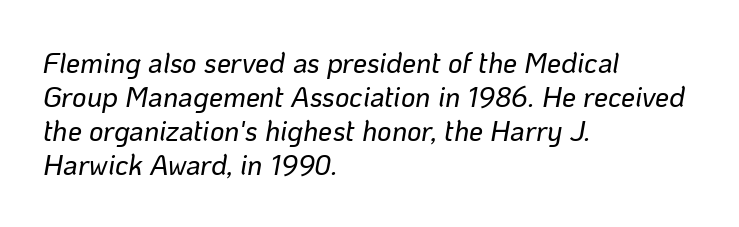
Q: Is the text italic (slanted)? A: Yes, it leans right by about 10 degrees.
Q: Is the text underlined? A: No.
Q: How is the paragraph aligned? A: Left-aligned.
Q: Is the spacing between letters normal or unusually wide? A: Normal.
Q: Width (condensed, normal, or wide)? A: Normal.
Q: Stroke contrast? A: Low.
Q: x-height? A: Medium.
Q: Monospaced? A: No.
